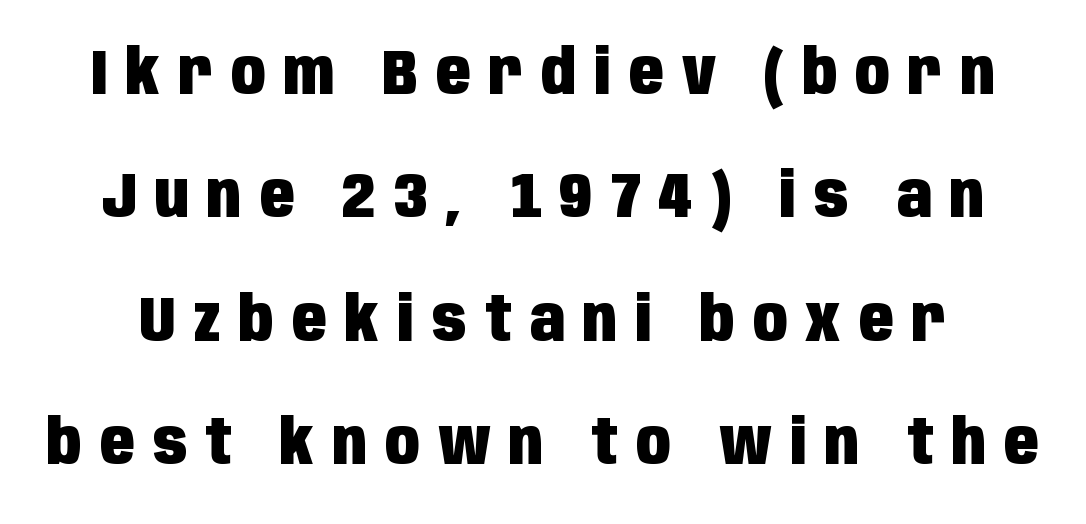
{"serif": "no", "italic": "no", "bold": "yes", "weight": "heavy", "width": "condensed", "stroke_contrast": "low", "x_height": "large", "monospaced": "no", "underline": "no", "line_spacing": "loose", "line_spacing_ratio": 1.96, "letter_spacing": "wide", "letter_spacing_em": 0.29, "glyph_px": 63}
